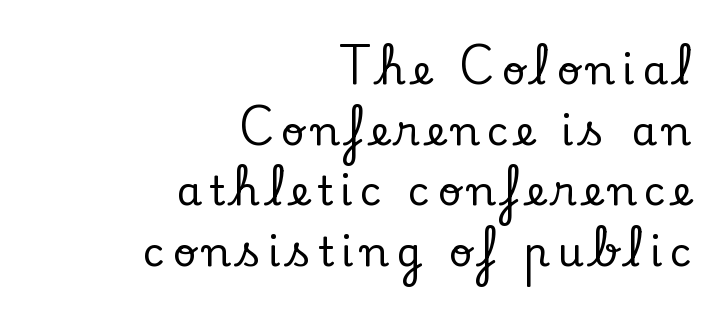
A normal amount of white space separates one row of letters from the next. The passage shown is typed in a proportional face where columns would drift. Underlining? Definitely not there. Quick note: not italic, upright. Which margin do the lines hug? The right one — the left edge is uneven.
